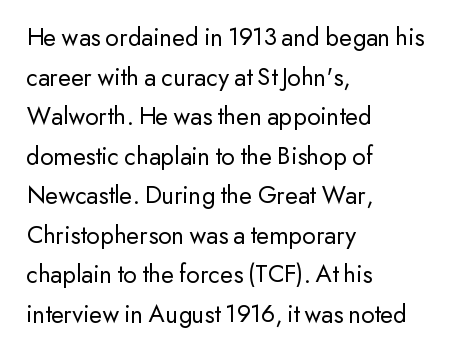
The image shows 26 px text type, upright; set left-aligned, normal line spacing (1.52x), normal letter spacing, not underlined.
